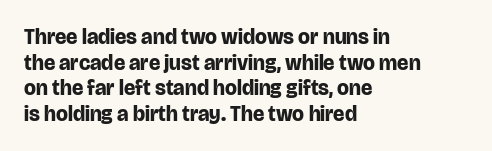
Is there any slant? The stems are plumb. The zone under the glyphs is completely vacant. Caption: bold face, heavy strokes. Each word holds together tightly as a unit, with standard inter-letter gaps. Does the copy run flush right? No — it runs flush left.
